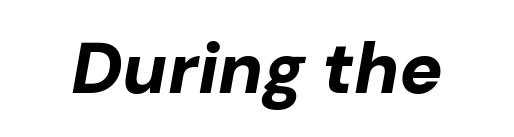
The rendering uses a bold face; every stroke is thick and dark. The face used here is proportionally spaced, like ordinary book or web type. Yep, that's italic — everything's leaning. Nobody drew a line under any word here.
